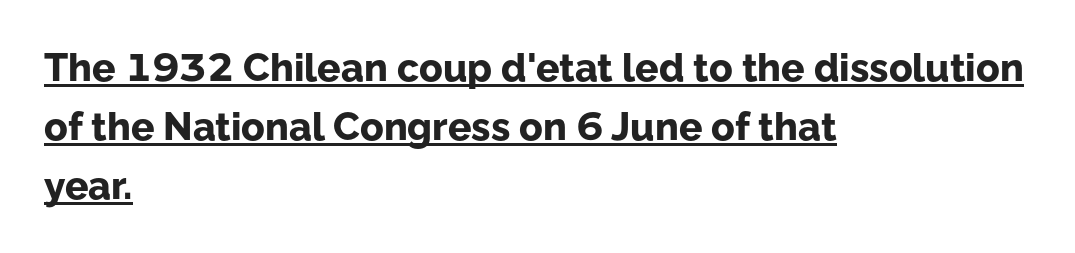
The image shows 39 px bold sans-serif type, upright; set left-aligned, normal line spacing (1.51x), normal letter spacing, underlined; low stroke contrast and a medium x-height.
